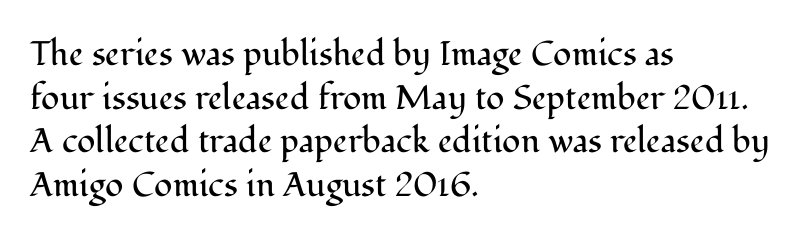
The image shows 34 px regular-weight serif type, upright; set left-aligned, normal line spacing (1.28x), normal letter spacing, not underlined; medium stroke contrast and a medium x-height.
